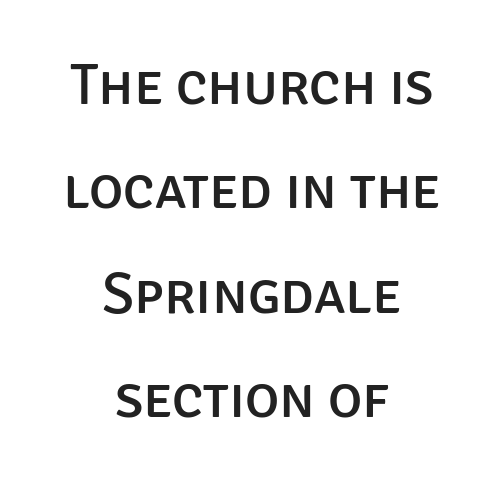
The image shows 58 px sans-serif type, upright; set centered, line spacing 1.8x, normal letter spacing, not underlined; low stroke contrast and a large x-height.
